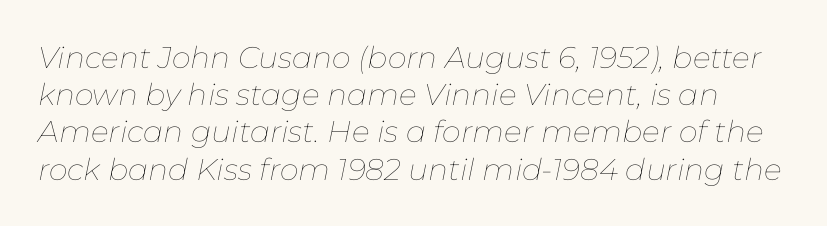
If you drew a line through each stem, it would be angled. Is the stroke heavy? The answer is a plain regular-or-lighter. A typesetter would call this proportional, since set widths differ per character. Check under the words: just untouched page. Here the glyphs are tracked normally, forming tight word shapes.
